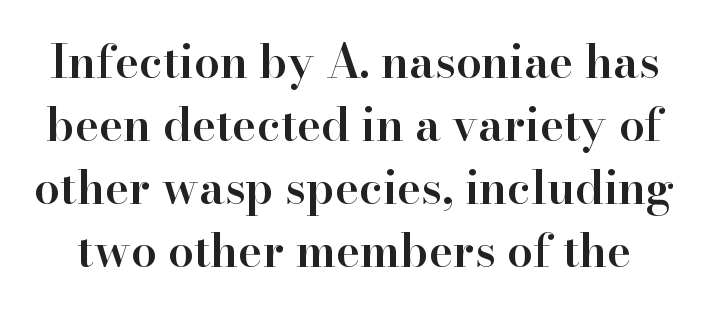
{"serif": "yes", "italic": "no", "bold": "semi", "weight": "semibold", "width": "normal", "stroke_contrast": "high", "x_height": "small", "monospaced": "no", "underline": "no", "line_spacing": "normal", "line_spacing_ratio": 1.37, "letter_spacing": "normal", "letter_spacing_em": 0.0, "glyph_px": 46}
